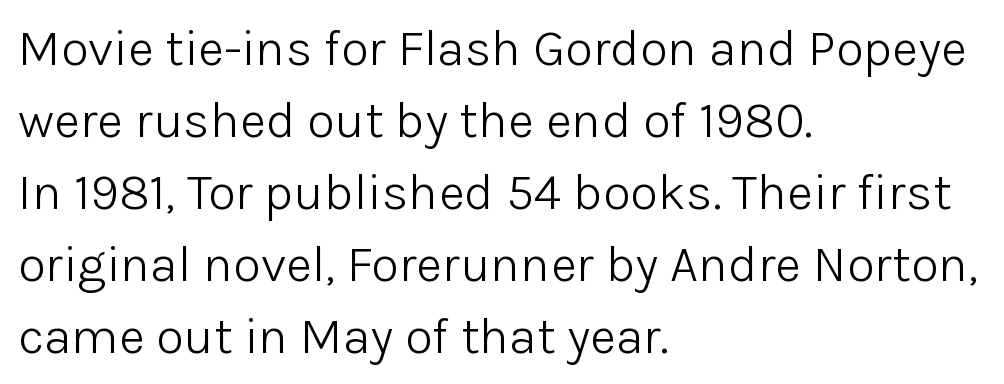
This is roman type, the default non-slanted kind. A typesetter would call this leading conventional body-copy spacing. Students, note that the glyphs here touch the page at normal intervals. The glyphs in this specimen are sans serif.
